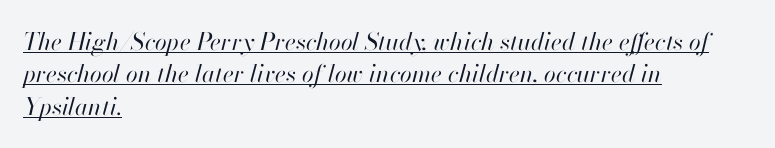
Q: Is the text bold? A: No.
Q: Is the text italic (slanted)? A: Yes, it leans right by about 13 degrees.
Q: Is the text underlined? A: Yes.
Q: How is the paragraph aligned? A: Left-aligned.
Q: Is the spacing between letters normal or unusually wide? A: Normal.
Q: Is the spacing between lines tight, normal or loose? A: Normal.
